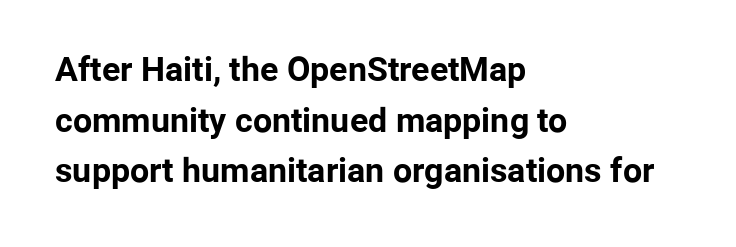
Regarding serifs, this sample does without them. This is the regular roman posture of the typeface. In terms of letterspacing, this is plain default setting. This sample is left-justified, so line endings fall wherever the words run out. The rendering uses natural spacing where letterforms have individual widths.
